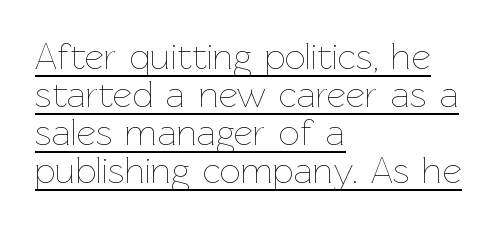
{"italic": "no", "bold": "no", "weight": "thin", "width": "normal", "stroke_contrast": "low", "x_height": "medium", "monospaced": "no", "underline": "yes", "align": "left", "line_spacing": "tight", "line_spacing_ratio": 1.03, "letter_spacing": "normal", "letter_spacing_em": 0.0, "glyph_px": 37}
